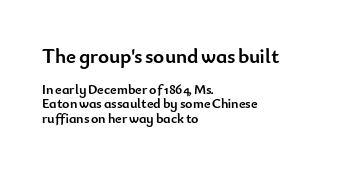
The image shows 21 px bold type, upright; set left-aligned, tight line spacing (1.02x), normal letter spacing, not underlined; the first (top) block is 1.5x larger.
